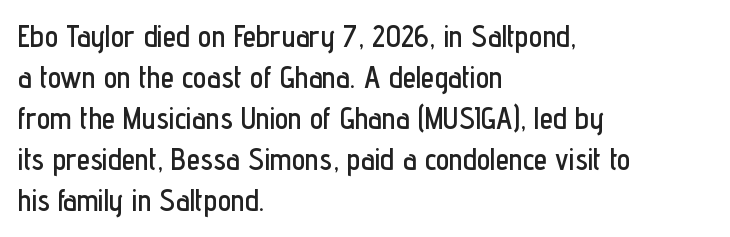
Q: Is the text italic (slanted)? A: No, it is upright.
Q: Is the typeface a serif or a sans-serif typeface? A: Sans-serif.
Q: Is the text underlined? A: No.
Q: How is the paragraph aligned? A: Left-aligned.
Q: Is the spacing between letters normal or unusually wide? A: Normal.
Q: Is the spacing between lines tight, normal or loose? A: Normal.
Q: Width (condensed, normal, or wide)? A: Condensed.
Q: Stroke contrast? A: Low.
Q: x-height? A: Medium.
Q: Monospaced? A: No.
